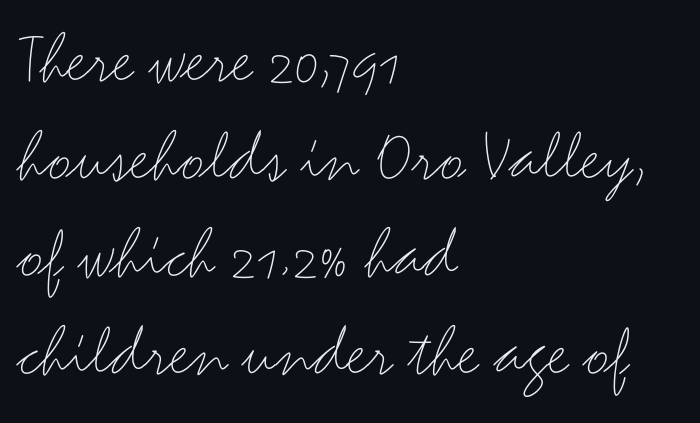
Normally led — the rows are evenly, conventionally spaced. Unbolded letterforms with no extra heft. Short note: letters normally spaced. The passage shown is not underscored anywhere. Serif or sans? Sans — the stroke terminals are bare.
